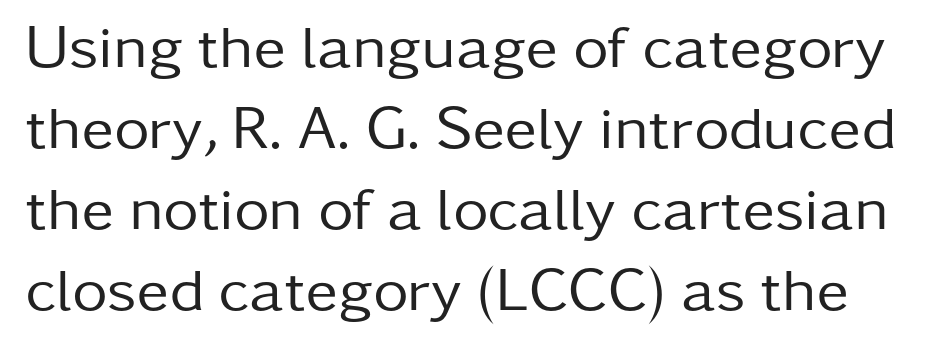
{"serif": "no", "italic": "no", "bold": "no", "weight": "regular", "width": "normal", "stroke_contrast": "low", "x_height": "medium", "monospaced": "no", "underline": "no", "line_spacing": "normal", "line_spacing_ratio": 1.33, "letter_spacing": "normal", "letter_spacing_em": 0.0, "glyph_px": 61}
